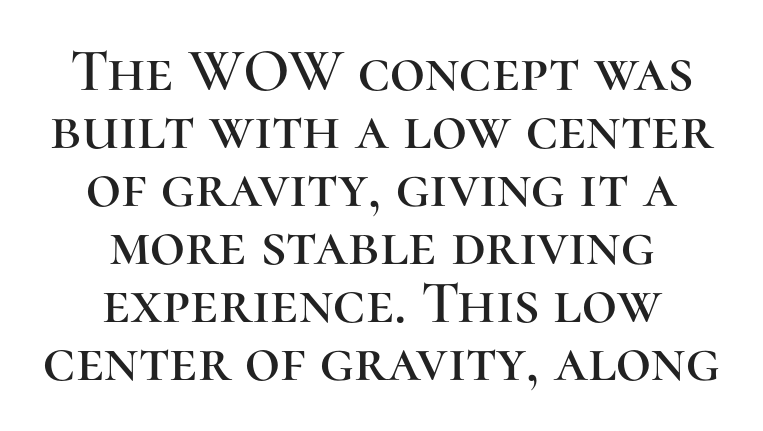
Q: Is the text italic (slanted)? A: No, it is upright.
Q: Is the typeface a serif or a sans-serif typeface? A: Serif.
Q: Is the text underlined? A: No.
Q: How is the paragraph aligned? A: Centered.
Q: Is the spacing between letters normal or unusually wide? A: Normal.
Q: Is the spacing between lines tight, normal or loose? A: Tight.
Q: Width (condensed, normal, or wide)? A: Normal.
Q: Stroke contrast? A: High.
Q: x-height? A: Medium.
Q: Monospaced? A: No.
